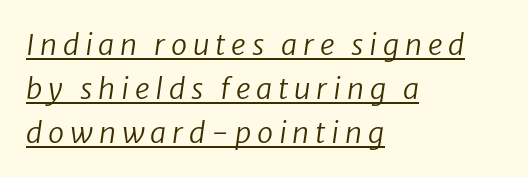
The image shows 29 px regular-weight sans-serif type; set left-aligned, normal line spacing (1.51x), unusually wide letter spacing (+0.2 em), underlined; low stroke contrast and a medium x-height.
